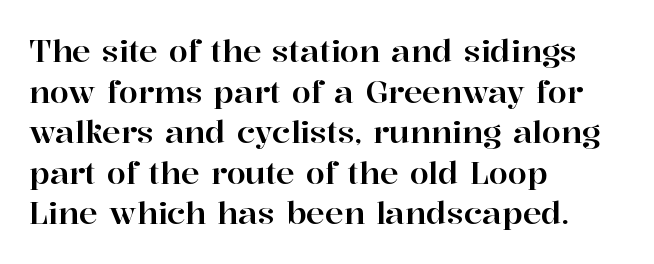
{"serif": "yes", "italic": "no", "width": "normal", "stroke_contrast": "high", "x_height": "medium", "monospaced": "no", "underline": "no", "align": "left", "line_spacing": "normal", "line_spacing_ratio": 1.31, "letter_spacing": "normal", "letter_spacing_em": 0.0, "glyph_px": 31}
